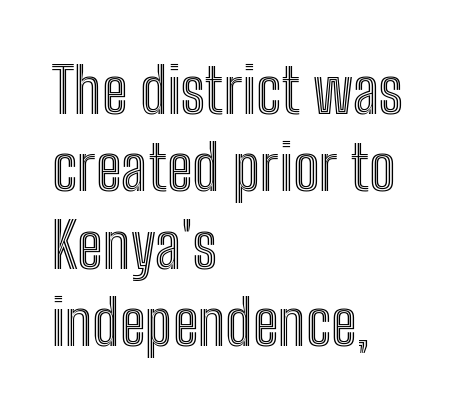
You could not count columns in this text — the font is proportionally spaced. Nobody touched the tracking dial on this one. Reading down the block, your eye returns to a fixed left position each line. If you drew a line through each stem, it would be perfectly vertical.
